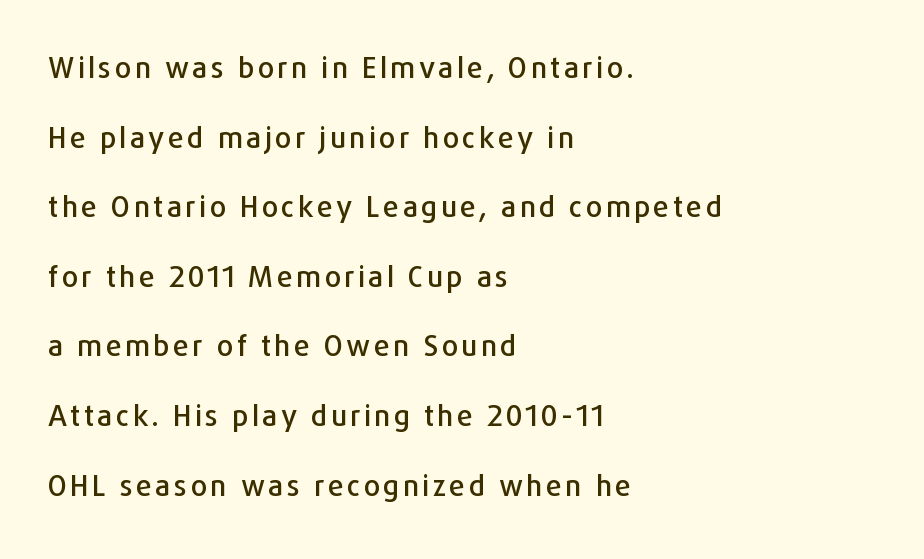
I'd call this a sans setting — the letters go barefoot. Rendered with straight, roman letterforms. All the whitespace from short lines collects on the right. Is there much room between lines? Yes — plenty of vertical air separates them.
